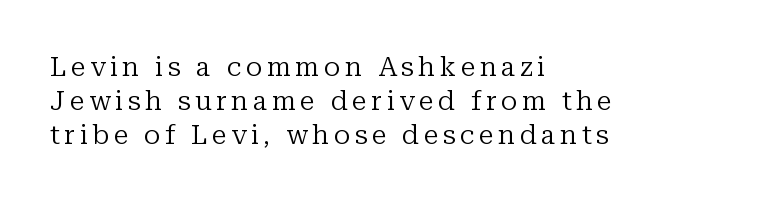
{"italic": "no", "bold": "no", "underline": "no", "align": "left", "line_spacing": "normal", "line_spacing_ratio": 1.26, "glyph_px": 27}
